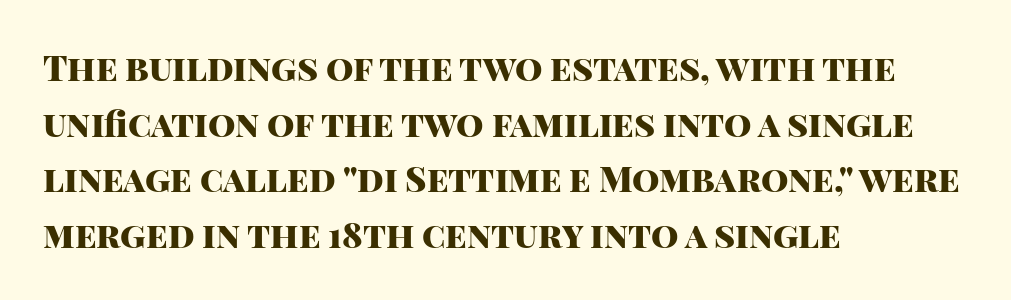
Strokes here are thick enough to call this a true bold. Characters follow at the spacing the type designer built in. Words float on clear page, feet unadorned. Are there feet on the stems? There aren't — it's a sans. Honestly, the row spacing looks completely unremarkable. Is the block centered? No — it sits flush against the left margin.
